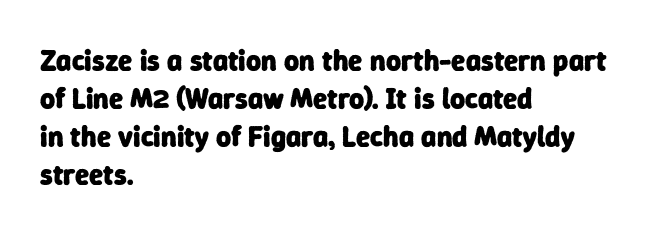
Q: Is the text bold? A: Yes.
Q: Is the typeface a serif or a sans-serif typeface? A: Sans-serif.
Q: Is the text underlined? A: No.
Q: How is the paragraph aligned? A: Left-aligned.
Q: Is the spacing between letters normal or unusually wide? A: Normal.
Q: Is the spacing between lines tight, normal or loose? A: Normal.
Q: Width (condensed, normal, or wide)? A: Normal.
Q: Stroke contrast? A: Low.
Q: x-height? A: Medium.
Q: Monospaced? A: No.
